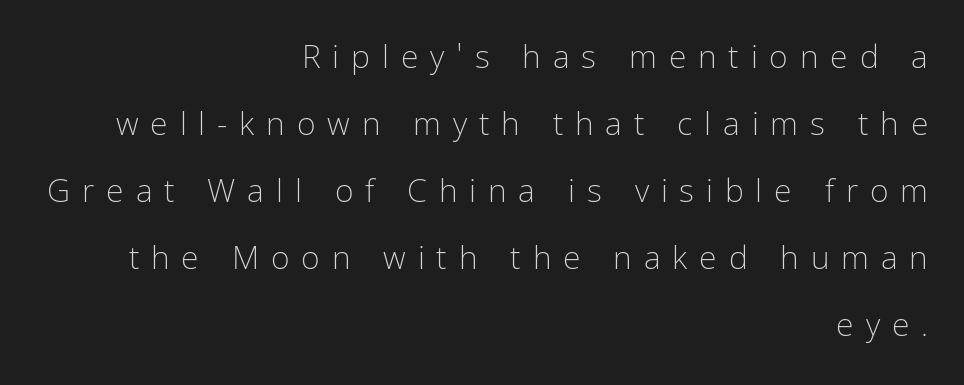
Q: Is the text bold? A: No.
Q: Is the text italic (slanted)? A: No, it is upright.
Q: Is the typeface a serif or a sans-serif typeface? A: Sans-serif.
Q: Is the text underlined? A: No.
Q: How is the paragraph aligned? A: Right-aligned.
Q: Is the spacing between letters normal or unusually wide? A: Unusually wide.
Q: Is the spacing between lines tight, normal or loose? A: Loose.
Q: Width (condensed, normal, or wide)? A: Condensed.
Q: Stroke contrast? A: Low.
Q: x-height? A: Medium.
Q: Monospaced? A: No.
